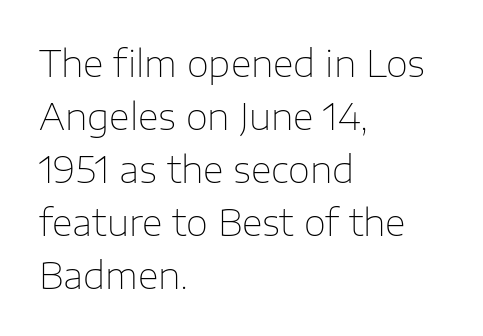
{"serif": "no", "italic": "no", "bold": "no", "weight": "thin", "width": "normal", "stroke_contrast": "low", "x_height": "medium", "monospaced": "no", "underline": "no", "align": "left", "line_spacing": "normal", "line_spacing_ratio": 1.47, "letter_spacing": "normal", "letter_spacing_em": 0.0, "glyph_px": 36}
